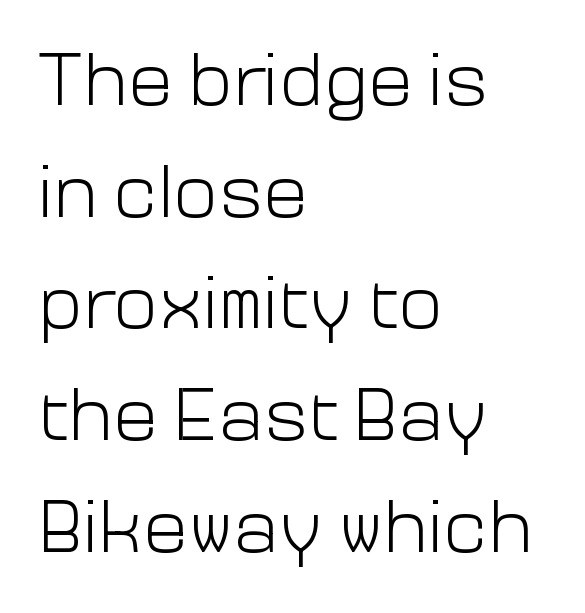
Q: Is the text bold? A: No.
Q: Is the text italic (slanted)? A: No, it is upright.
Q: Is the typeface a serif or a sans-serif typeface? A: Sans-serif.
Q: Is the text underlined? A: No.
Q: How is the paragraph aligned? A: Left-aligned.
Q: Is the spacing between letters normal or unusually wide? A: Normal.
Q: Is the spacing between lines tight, normal or loose? A: Normal.
Q: Width (condensed, normal, or wide)? A: Normal.
Q: Stroke contrast? A: Low.
Q: x-height? A: Medium.
Q: Monospaced? A: No.
